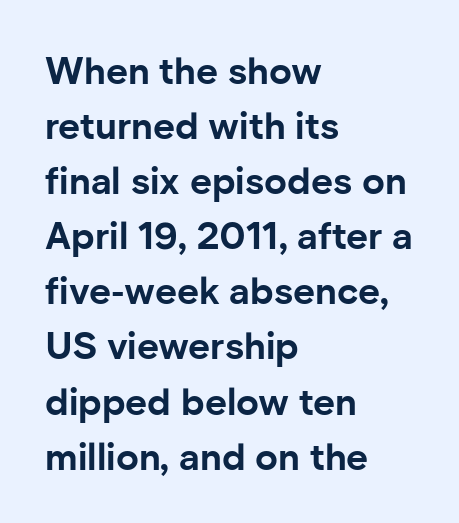
{"serif": "no", "italic": "no", "bold": "yes", "weight": "bold", "width": "normal", "stroke_contrast": "low", "x_height": "medium", "monospaced": "no", "underline": "no", "align": "left", "line_spacing": "normal", "line_spacing_ratio": 1.45, "letter_spacing": "normal", "letter_spacing_em": 0.0, "glyph_px": 38}
